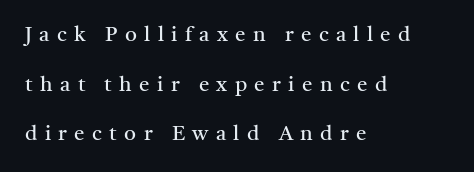
The image shows 21 px text type, upright; set left-aligned, loose line spacing (2.36x), unusually wide letter spacing (+0.35 em), not underlined.
